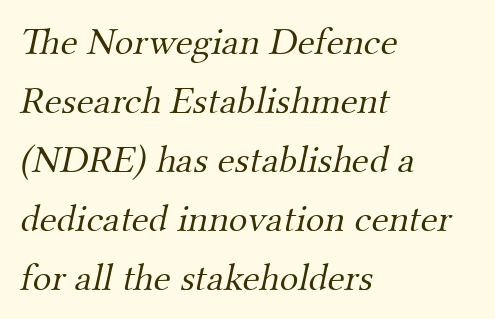
The image shows 39 px light serif type; set left-aligned, normal line spacing (1.51x), normal letter spacing, not underlined; medium stroke contrast and a small x-height.
